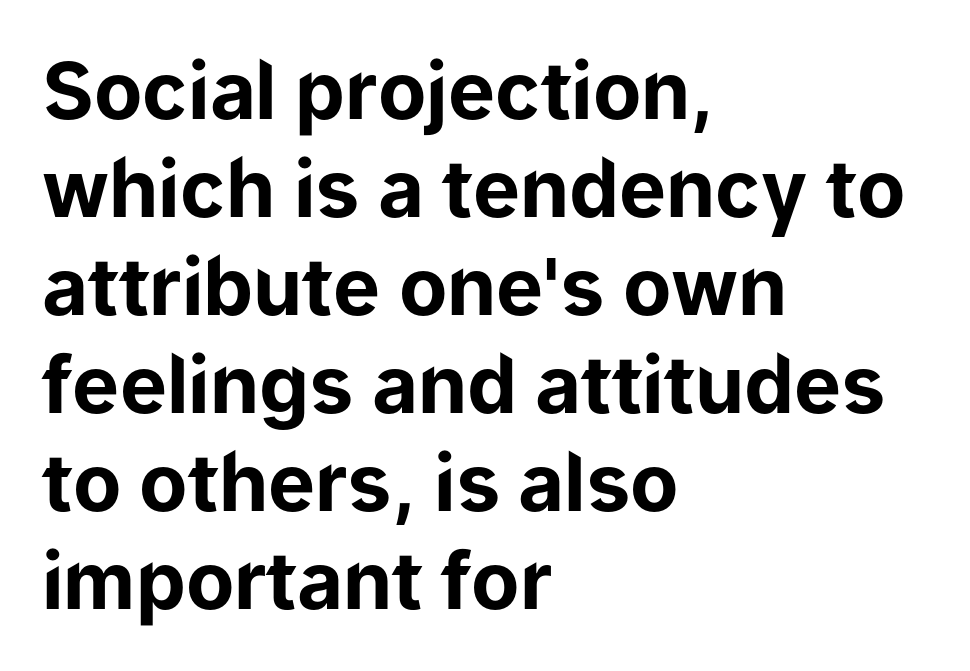
The horizontal fit of the characters is conventional and even. The strip under each line holds only bare page. The typesetting leans heavy: a genuine bold. Note: no serifs on the glyphs. Italic: no, the glyphs are upright roman.
